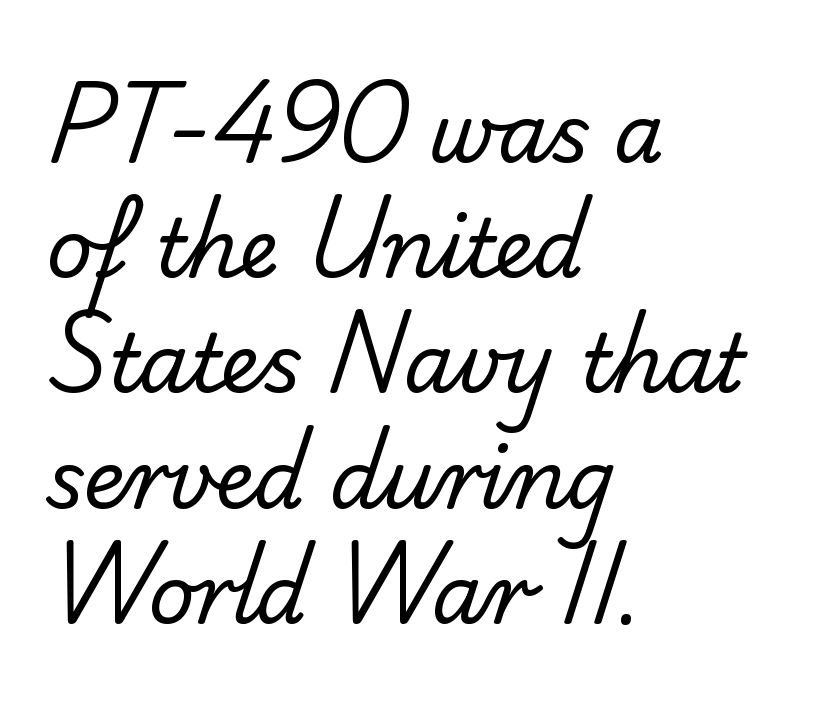
{"serif": "no", "bold": "no", "weight": "regular", "width": "normal", "stroke_contrast": "low", "x_height": "small", "monospaced": "no", "underline": "no", "align": "left", "line_spacing": "normal", "line_spacing_ratio": 1.44, "letter_spacing": "normal", "letter_spacing_em": 0.0, "glyph_px": 80}
